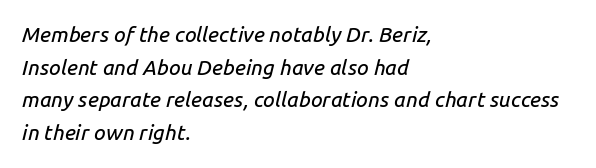
The image shows 21 px text type, italic (leaning right); set left-aligned, normal line spacing (1.55x), normal letter spacing, not underlined.
